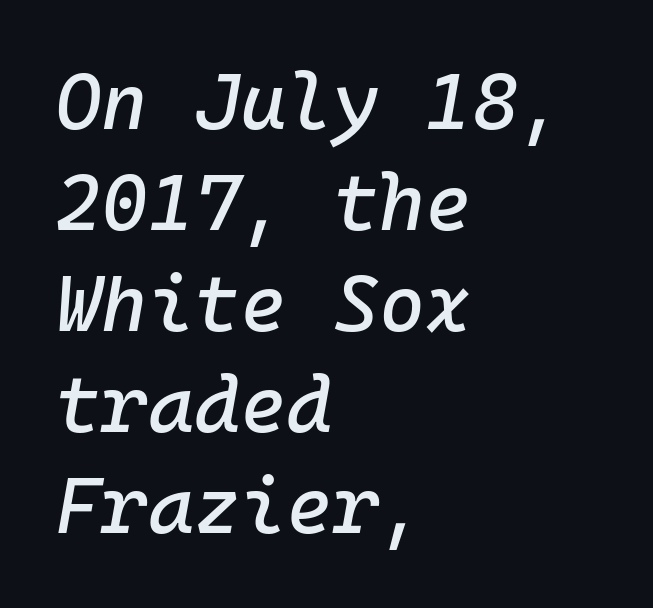
{"italic": "yes", "lean": "right", "slant_degrees": 10, "width": "normal", "stroke_contrast": "low", "x_height": "medium", "monospaced": "yes", "underline": "no", "align": "left", "line_spacing": "normal", "line_spacing_ratio": 1.28, "letter_spacing": "normal", "letter_spacing_em": 0.0, "glyph_px": 79}
